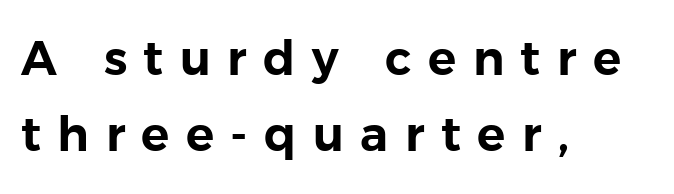
All the whitespace from short lines collects on the right. Every character sits straight up, as roman type does. The type family on display is of the sans-serif kind. A bare baseline throughout the passage.
